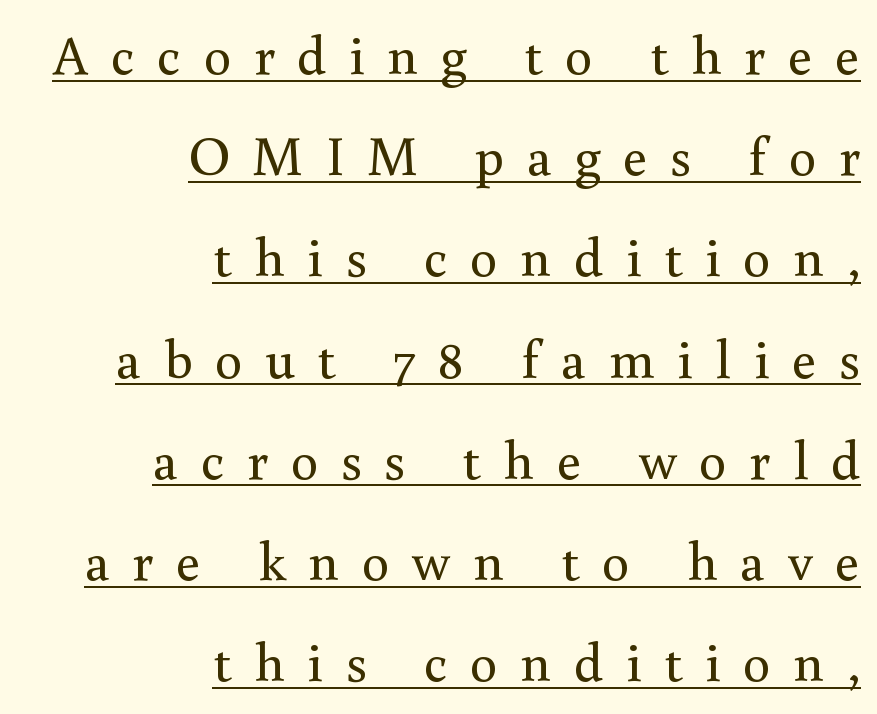
The strokes carry an ordinary text weight at most. Does extra space separate the letters? Yes, quite a lot of it. A typesetter would call this proportional, since set widths differ per character. What decoration does the sample have? An underline.
